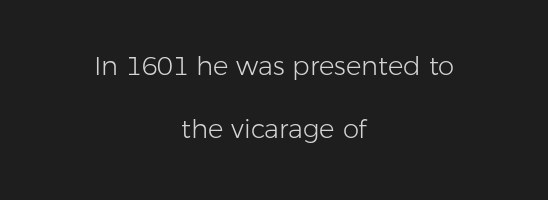
{"italic": "no", "bold": "no", "underline": "no", "align": "center", "line_spacing": "loose", "line_spacing_ratio": 2.43, "letter_spacing": "normal", "letter_spacing_em": 0.0, "glyph_px": 26}
